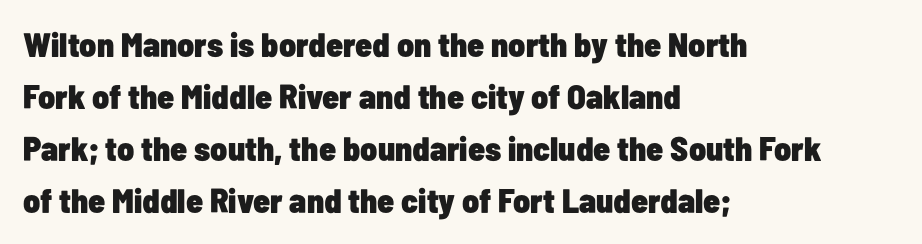
Q: Is the text bold? A: Yes.
Q: Is the text italic (slanted)? A: No, it is upright.
Q: Is the typeface a serif or a sans-serif typeface? A: Sans-serif.
Q: Is the text underlined? A: No.
Q: How is the paragraph aligned? A: Left-aligned.
Q: Is the spacing between letters normal or unusually wide? A: Normal.
Q: Is the spacing between lines tight, normal or loose? A: Normal.
Q: Width (condensed, normal, or wide)? A: Condensed.
Q: Stroke contrast? A: Low.
Q: x-height? A: Medium.
Q: Monospaced? A: No.
